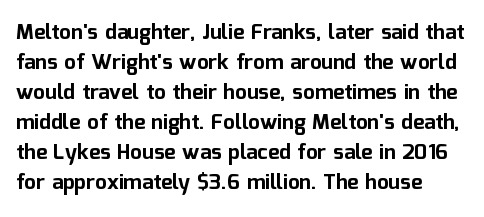
The image shows 21 px bold type, upright; set left-aligned, normal line spacing (1.43x), normal letter spacing, not underlined.
